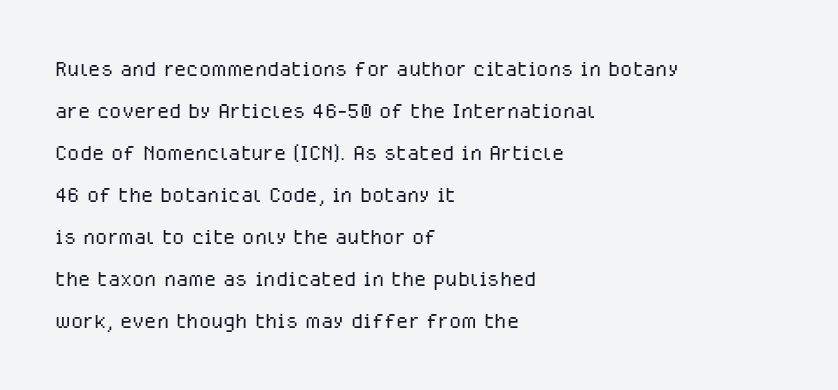
Q: Is the text bold? A: No.
Q: Is the text italic (slanted)? A: No, it is upright.
Q: Is the typeface a serif or a sans-serif typeface? A: Sans-serif.
Q: Is the text underlined? A: No.
Q: How is the paragraph aligned? A: Left-aligned.
Q: Is the spacing between letters normal or unusually wide? A: Normal.
Q: Is the spacing between lines tight, normal or loose? A: Normal.
Q: Width (condensed, normal, or wide)? A: Normal.
Q: Stroke contrast? A: Low.
Q: x-height? A: Medium.
Q: Monospaced? A: No.
